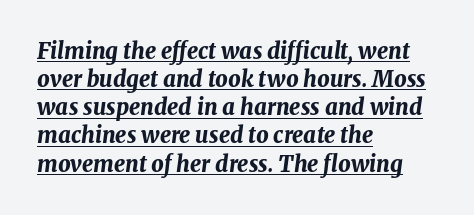
Q: Is the text bold? A: Yes.
Q: Is the text italic (slanted)? A: Yes, it leans right by about 8 degrees.
Q: Is the text underlined? A: Yes.
Q: How is the paragraph aligned? A: Left-aligned.
Q: Is the spacing between letters normal or unusually wide? A: Normal.
Q: Is the spacing between lines tight, normal or loose? A: Normal.
